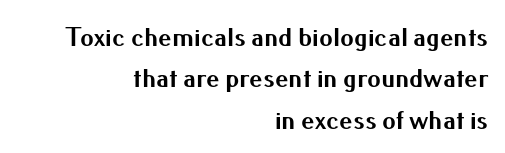
The image shows 27 px bold type, upright; set right-aligned, normal line spacing (1.53x), normal letter spacing, not underlined.
